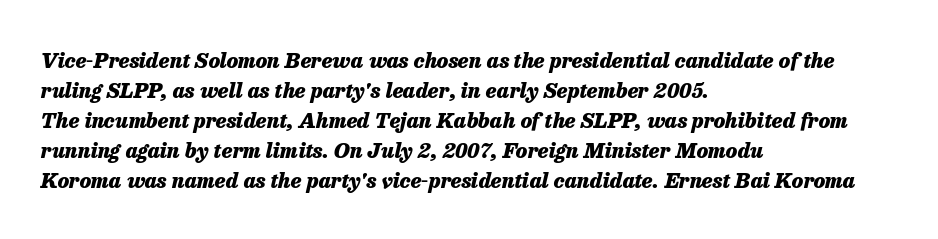
The image shows 21 px bold type, italic (leaning right); set left-aligned, normal line spacing (1.43x), normal letter spacing, not underlined.
